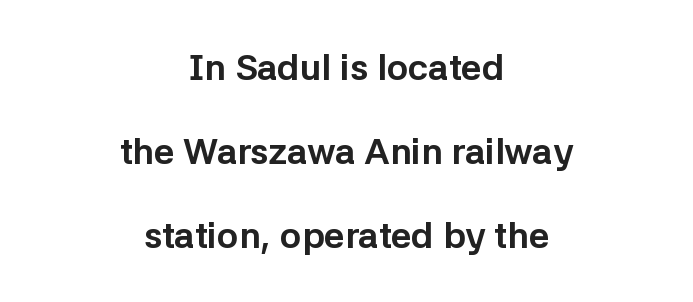
The image shows 36 px bold sans-serif type, upright; set centered, loose line spacing (2.33x), normal letter spacing, not underlined; low stroke contrast and a medium x-height.
